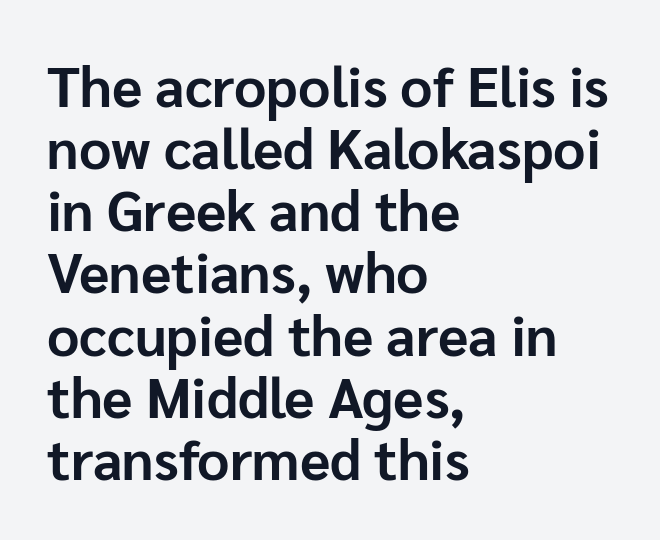
Is this a fixed-width face? No — the glyphs have proportional, varying widths. The typesetter chose a ragged-right arrangement here. Honestly, the rows look squashed on top of each other. Beneath every word, the page is bare. Weight check: bold — yes, fully. Observe the ordinary spacing: letters are neighbours, not strangers.
